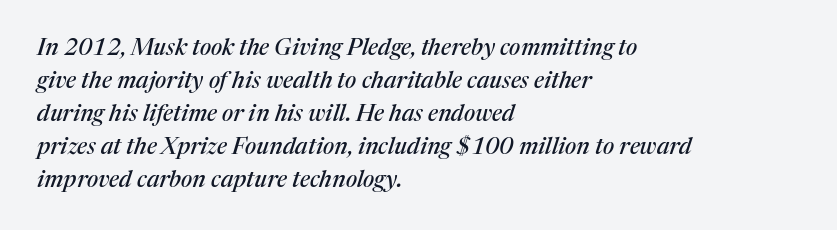
Q: Is the text italic (slanted)? A: Yes, it leans right by about 17 degrees.
Q: Is the text underlined? A: No.
Q: How is the paragraph aligned? A: Left-aligned.
Q: Is the spacing between letters normal or unusually wide? A: Normal.
Q: Is the spacing between lines tight, normal or loose? A: Normal.
